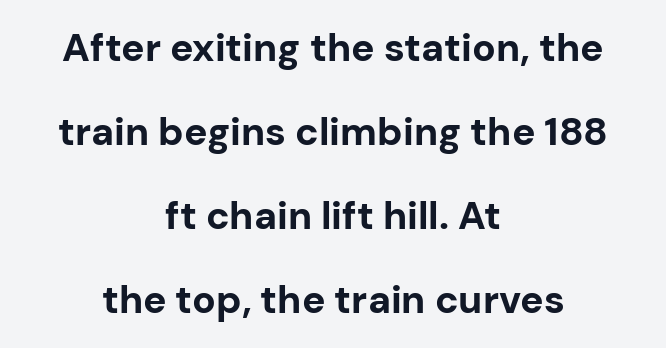
Q: Is the text bold? A: Yes.
Q: Is the text italic (slanted)? A: No, it is upright.
Q: Is the typeface a serif or a sans-serif typeface? A: Sans-serif.
Q: Is the text underlined? A: No.
Q: How is the paragraph aligned? A: Centered.
Q: Is the spacing between letters normal or unusually wide? A: Normal.
Q: Is the spacing between lines tight, normal or loose? A: Loose.
Q: Width (condensed, normal, or wide)? A: Normal.
Q: Stroke contrast? A: Low.
Q: x-height? A: Medium.
Q: Monospaced? A: No.
